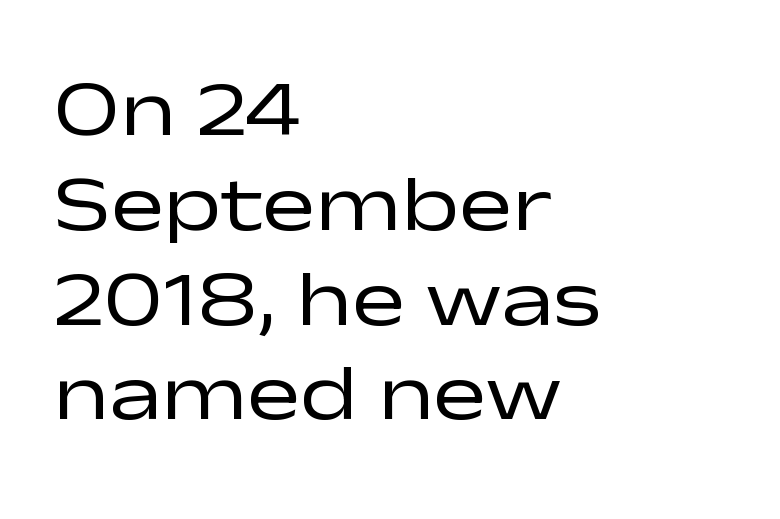
Q: Is the text bold? A: No.
Q: Is the text italic (slanted)? A: No, it is upright.
Q: Is the typeface a serif or a sans-serif typeface? A: Sans-serif.
Q: Is the text underlined? A: No.
Q: How is the paragraph aligned? A: Left-aligned.
Q: Is the spacing between letters normal or unusually wide? A: Normal.
Q: Width (condensed, normal, or wide)? A: Wide.
Q: Stroke contrast? A: Low.
Q: x-height? A: Medium.
Q: Monospaced? A: No.
